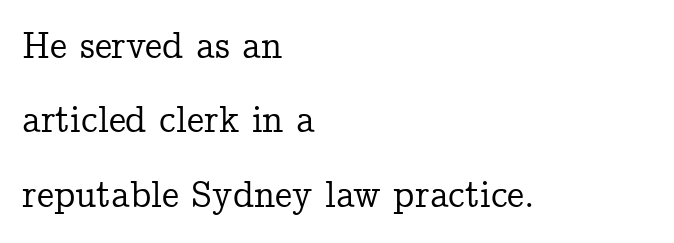
Honestly, the letter spacing is just normal — you wouldn't notice it. Regarding serifs, this sample has them. Character widths vary here, with narrow letters taking less room than wide ones. Is there any slant? The stems are plumb. What's the leading like? Stretched, with rows far apart. The space directly below the letters is spotless.
